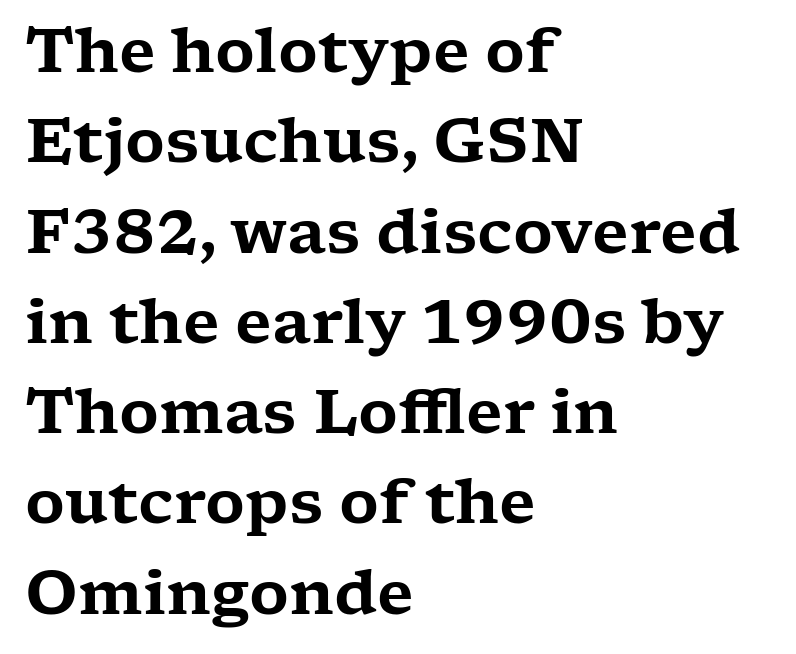
The image shows 61 px wide serif type, upright; set left-aligned, normal line spacing (1.48x), normal letter spacing, not underlined; low stroke contrast and a medium x-height.
